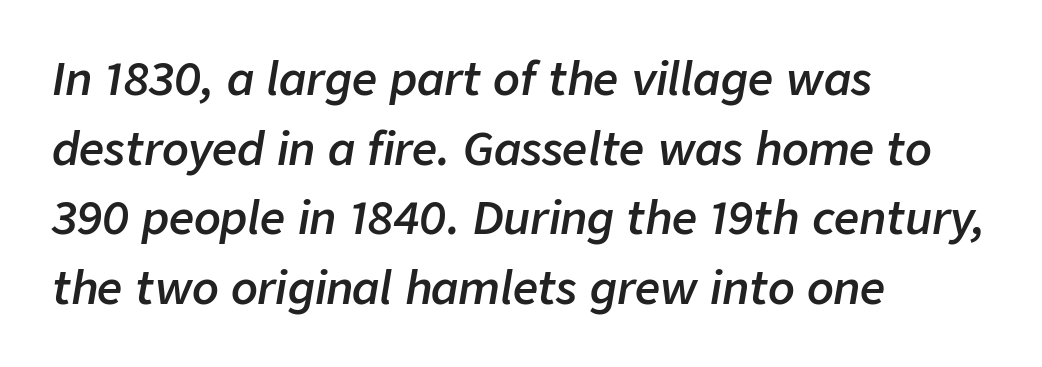
A semibold gives these letters moderate extra thickness, short of bold. Is the block centered? No — it sits flush against the left margin. This sample has the flowing, uneven cadence of proportional lettering. Here the glyphs are tracked normally, forming tight word shapes. Honestly, the row spacing looks completely unremarkable.
